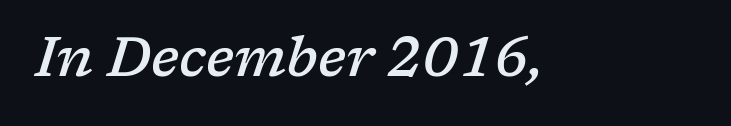
Q: Is the text bold? A: Semi-bold.
Q: Is the text italic (slanted)? A: Yes, it leans right by about 17 degrees.
Q: Is the typeface a serif or a sans-serif typeface? A: Serif.
Q: Is the text underlined? A: No.
Q: Is the spacing between letters normal or unusually wide? A: Normal.
Q: Width (condensed, normal, or wide)? A: Normal.
Q: Stroke contrast? A: Low.
Q: x-height? A: Medium.
Q: Monospaced? A: No.
